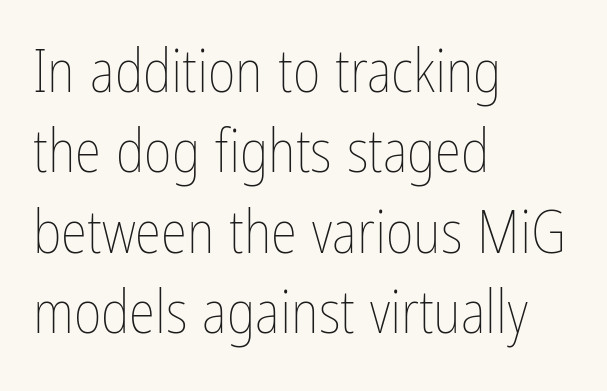
{"italic": "no", "bold": "no", "weight": "thin", "width": "condensed", "stroke_contrast": "low", "x_height": "medium", "monospaced": "no", "underline": "no", "align": "left", "line_spacing": "normal", "line_spacing_ratio": 1.34, "letter_spacing": "normal", "letter_spacing_em": 0.0, "glyph_px": 60}
